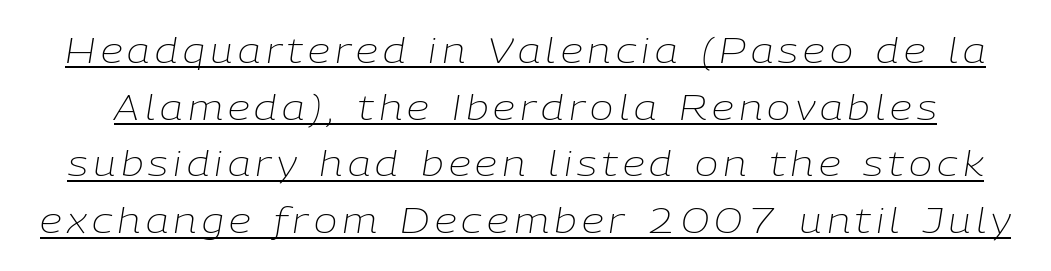
The image shows 35 px light type, italic (leaning right); set normal line spacing (1.62x), underlined; low stroke contrast and a medium x-height.
